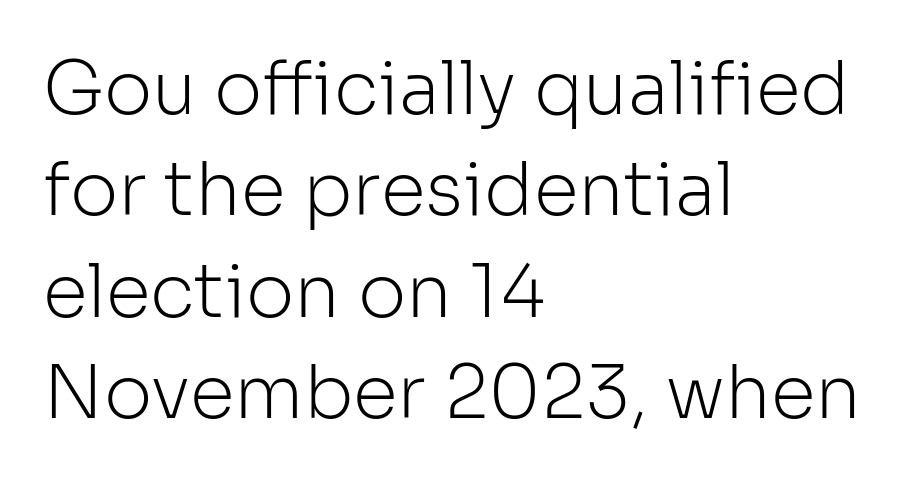
The image shows 73 px light sans-serif type, upright; set left-aligned, normal line spacing (1.39x), normal letter spacing, not underlined; low stroke contrast and a medium x-height.
